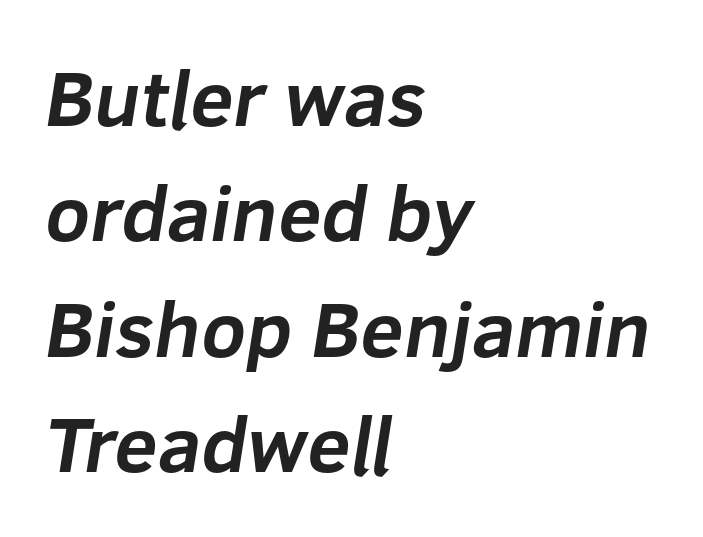
{"serif": "no", "bold": "yes", "weight": "bold", "width": "normal", "stroke_contrast": "low", "x_height": "medium", "monospaced": "no", "underline": "no", "align": "left", "line_spacing": "normal", "line_spacing_ratio": 1.48, "letter_spacing": "normal", "letter_spacing_em": 0.0, "glyph_px": 78}
